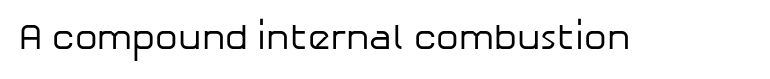
The image shows 36 px regular-weight sans-serif type, upright; set normal letter spacing, not underlined; low stroke contrast and a medium x-height.
